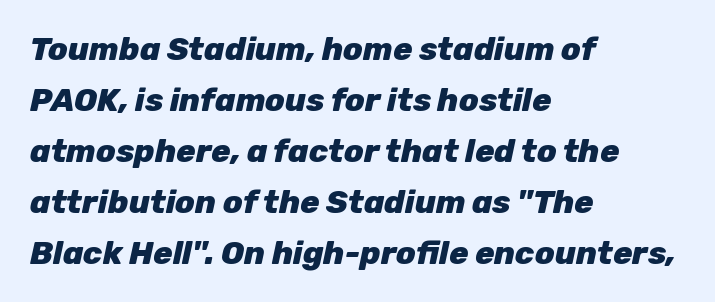
Yep, that's italic — everything's leaning. The line texture is even and compact thanks to regular tracking. Check under the words: just untouched page. The text block is weighted toward the left margin, trailing off unevenly rightward.
